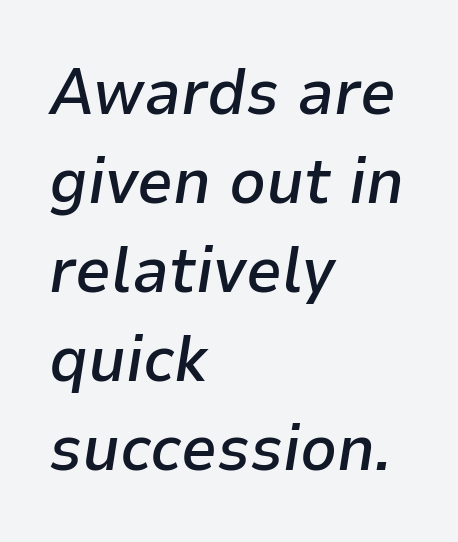
{"italic": "yes", "lean": "right", "slant_degrees": 9, "bold": "semi", "weight": "semibold", "width": "normal", "stroke_contrast": "low", "x_height": "medium", "monospaced": "no", "underline": "no", "align": "left", "line_spacing": "normal", "line_spacing_ratio": 1.39, "letter_spacing": "normal", "letter_spacing_em": 0.0, "glyph_px": 64}
